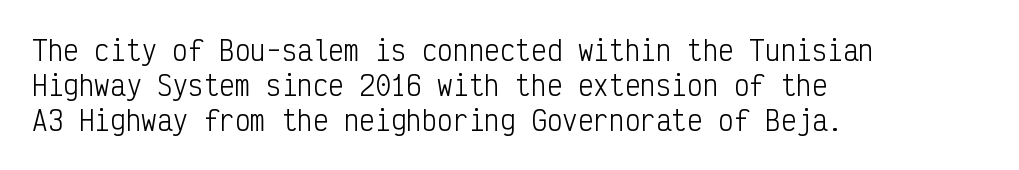
Q: Is the text bold? A: No.
Q: Is the text italic (slanted)? A: No, it is upright.
Q: Is the text underlined? A: No.
Q: How is the paragraph aligned? A: Left-aligned.
Q: Is the spacing between letters normal or unusually wide? A: Normal.
Q: Is the spacing between lines tight, normal or loose? A: Normal.
